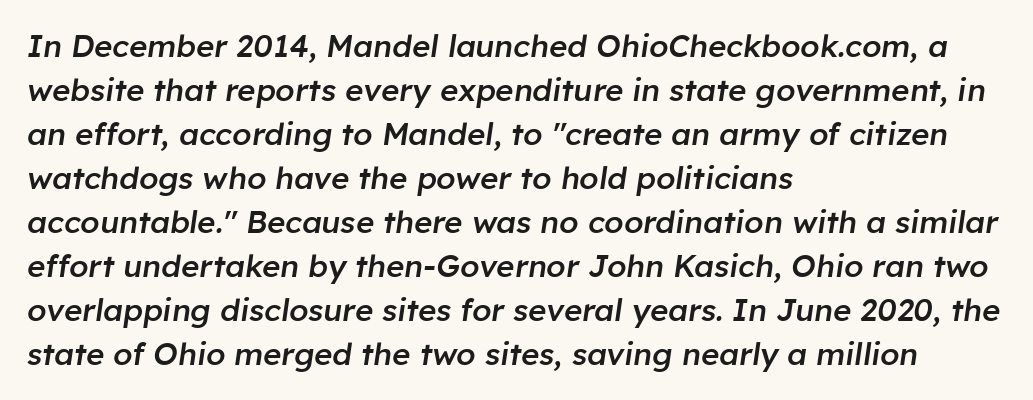
Notice how the passage keeps a crisp vertical edge on the left only. The rows are spaced the way most documents space them. This is oblique type, the kind used for emphasis or titles. Inter-character spacing is left at the font's built-in metrics.
